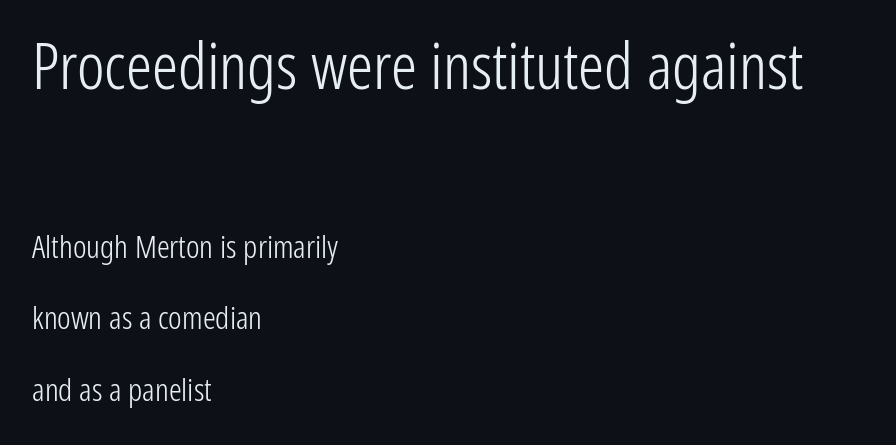
Q: Is the text bold? A: No.
Q: Is the text italic (slanted)? A: No, it is upright.
Q: Is the typeface a serif or a sans-serif typeface? A: Sans-serif.
Q: Is the text underlined? A: No.
Q: How is the paragraph aligned? A: Left-aligned.
Q: Is the spacing between letters normal or unusually wide? A: Normal.
Q: Is the spacing between lines tight, normal or loose? A: Loose.
Q: Which block of text is set in a larger size, the first (top) or the second (bottom)? A: The first (top) one.
Q: Width (condensed, normal, or wide)? A: Condensed.
Q: Stroke contrast? A: Low.
Q: x-height? A: Medium.
Q: Monospaced? A: No.
